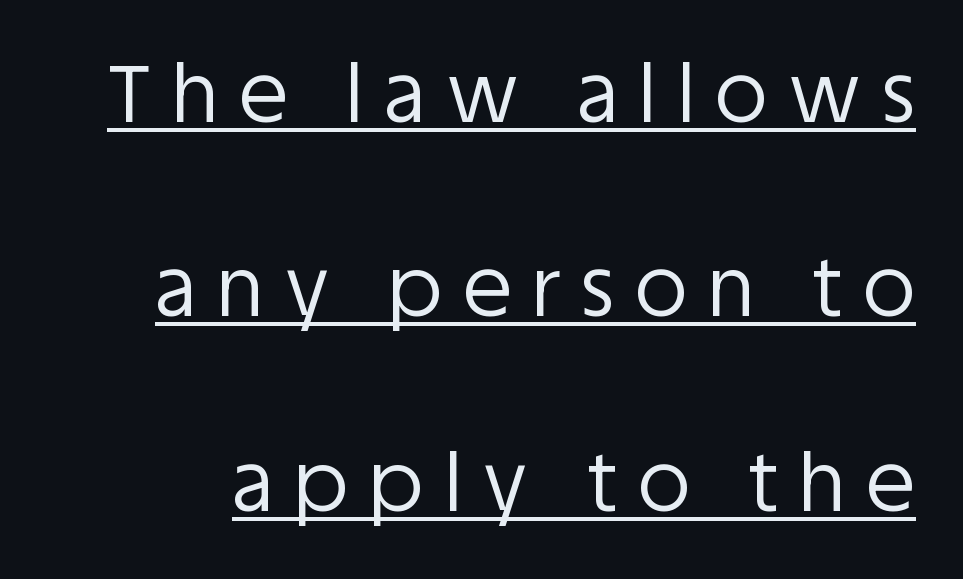
The strokes are not fattened; the text isn't bold. The letters are spread apart with noticeably loose tracking. Widely set lines give the paragraph a tall, airy silhouette. Designer's note — italics off, roman on. Notice how a bar underscores the lettering throughout. Note: no serifs on the glyphs.
